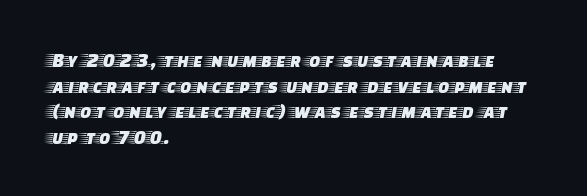
Q: Is the text italic (slanted)? A: Yes.
Q: Is the text underlined? A: No.
Q: How is the paragraph aligned? A: Left-aligned.
Q: Is the spacing between letters normal or unusually wide? A: Normal.
